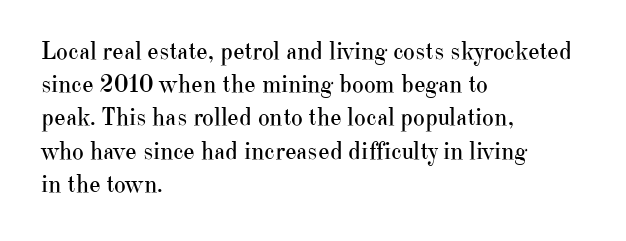
Q: Is the text bold? A: No.
Q: Is the text italic (slanted)? A: No, it is upright.
Q: Is the text underlined? A: No.
Q: How is the paragraph aligned? A: Left-aligned.
Q: Is the spacing between letters normal or unusually wide? A: Normal.
Q: Is the spacing between lines tight, normal or loose? A: Normal.
